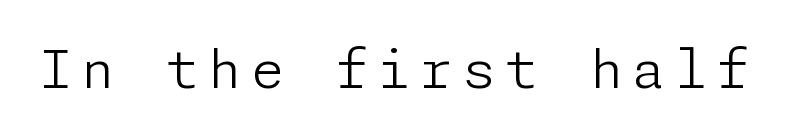
Q: Is the text bold? A: No.
Q: Is the text italic (slanted)? A: No, it is upright.
Q: Is the typeface a serif or a sans-serif typeface? A: Sans-serif.
Q: Is the text underlined? A: No.
Q: Width (condensed, normal, or wide)? A: Normal.
Q: Stroke contrast? A: Low.
Q: x-height? A: Medium.
